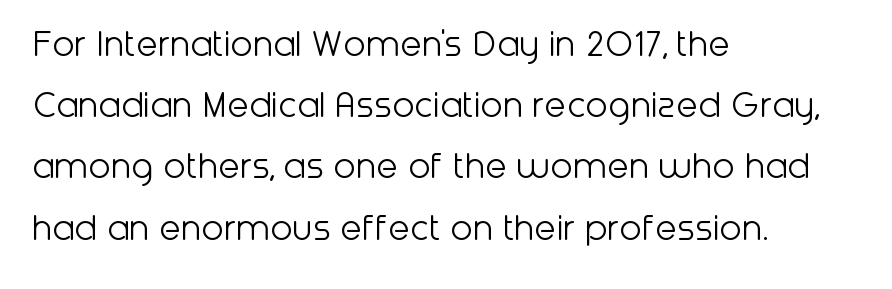
Q: Is the text bold? A: No.
Q: Is the text italic (slanted)? A: No, it is upright.
Q: Is the typeface a serif or a sans-serif typeface? A: Sans-serif.
Q: Is the text underlined? A: No.
Q: How is the paragraph aligned? A: Left-aligned.
Q: Is the spacing between letters normal or unusually wide? A: Normal.
Q: Is the spacing between lines tight, normal or loose? A: Normal.
Q: Width (condensed, normal, or wide)? A: Normal.
Q: Stroke contrast? A: Low.
Q: x-height? A: Medium.
Q: Monospaced? A: No.
